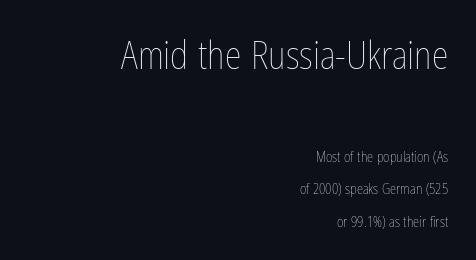
Reading top to bottom, the characters get smaller at the block break. If you drew a ruler down the right edge, every line would touch it. The passage shown has conventional tracking throughout. Here the designer chose a conventional face with non-uniform glyph widths. No italicization has been applied; the sample stays upright.
